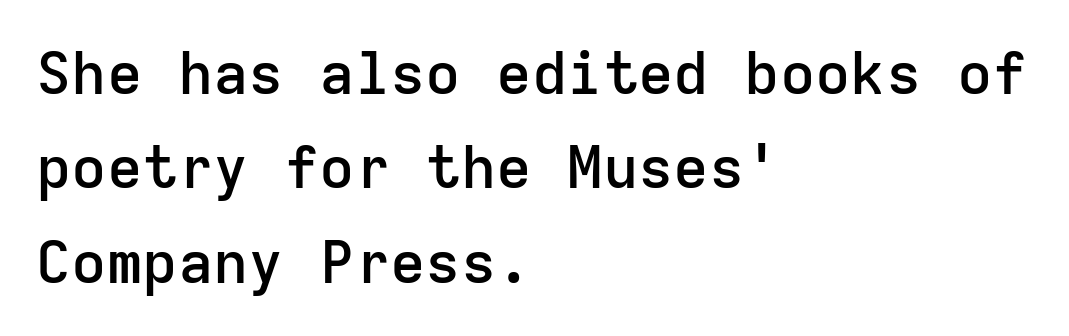
{"serif": "no", "italic": "no", "bold": "semi", "weight": "semibold", "width": "normal", "stroke_contrast": "low", "x_height": "medium", "monospaced": "yes", "underline": "no", "align": "left", "line_spacing": "normal", "line_spacing_ratio": 1.6, "letter_spacing": "normal", "letter_spacing_em": 0.0, "glyph_px": 59}
